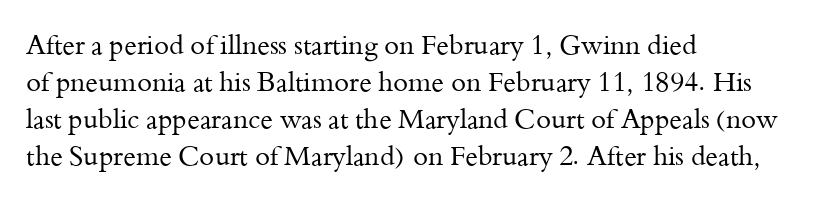
Q: Is the text bold? A: No.
Q: Is the text italic (slanted)? A: No, it is upright.
Q: Is the text underlined? A: No.
Q: How is the paragraph aligned? A: Left-aligned.
Q: Is the spacing between letters normal or unusually wide? A: Normal.
Q: Is the spacing between lines tight, normal or loose? A: Normal.
